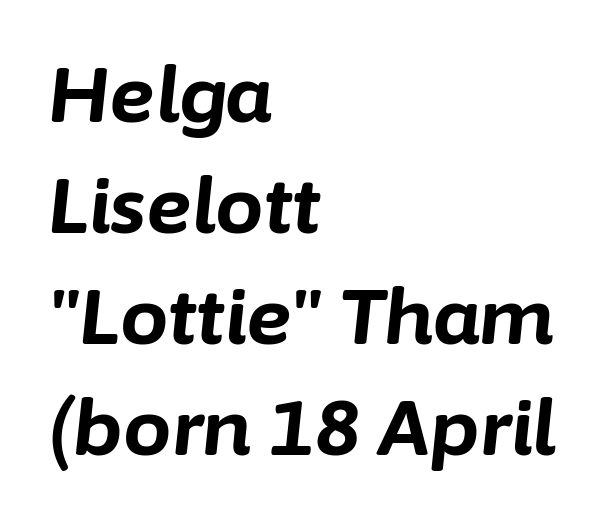
Q: Is the text bold? A: Yes.
Q: Is the text italic (slanted)? A: Yes, it leans right by about 6 degrees.
Q: Is the text underlined? A: No.
Q: How is the paragraph aligned? A: Left-aligned.
Q: Is the spacing between letters normal or unusually wide? A: Normal.
Q: Is the spacing between lines tight, normal or loose? A: Normal.
Q: Width (condensed, normal, or wide)? A: Normal.
Q: Stroke contrast? A: Low.
Q: x-height? A: Medium.
Q: Monospaced? A: No.
